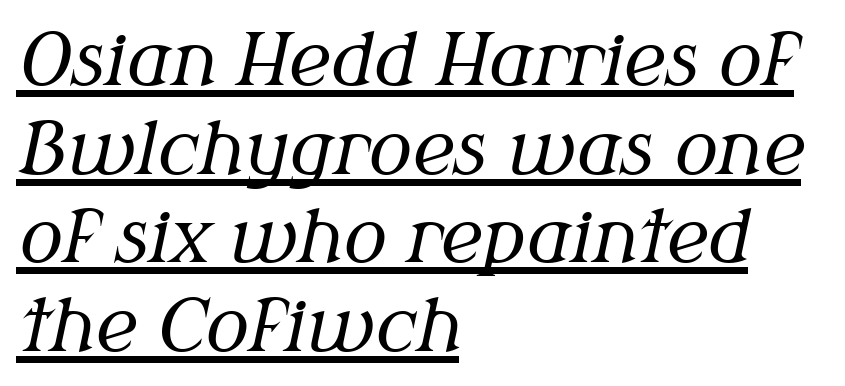
The image shows 72 px regular-weight serif type, italic (leaning right); set left-aligned, line spacing 1.23x, normal letter spacing, underlined; medium stroke contrast and a medium x-height.
